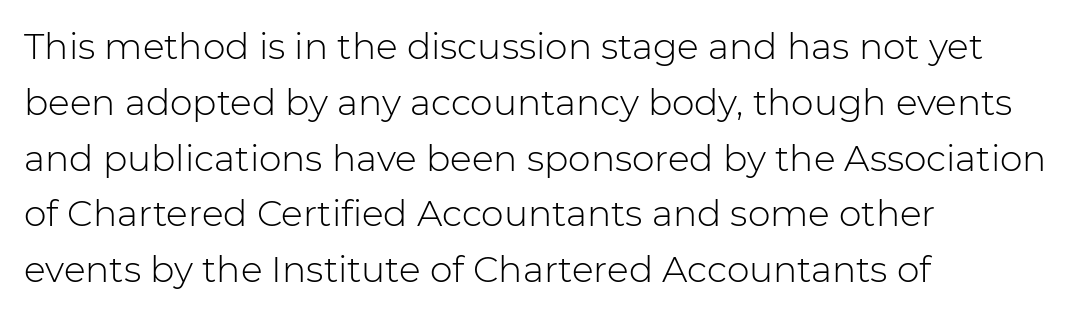
The image shows 36 px light sans-serif type, upright; set left-aligned, normal line spacing (1.55x), normal letter spacing, not underlined; low stroke contrast and a medium x-height.
